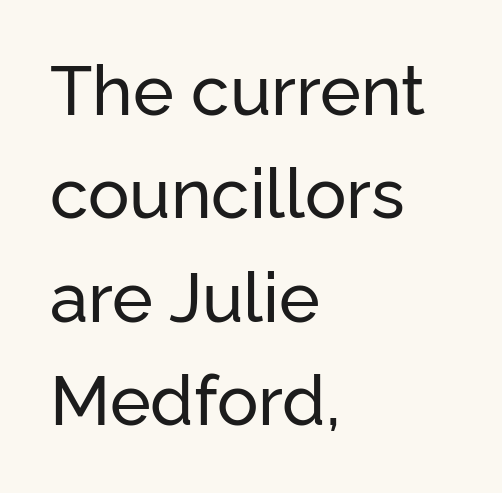
{"serif": "no", "italic": "no", "width": "normal", "stroke_contrast": "low", "x_height": "medium", "monospaced": "no", "underline": "no", "align": "left", "line_spacing": "normal", "line_spacing_ratio": 1.5, "letter_spacing": "normal", "letter_spacing_em": 0.0, "glyph_px": 69}
